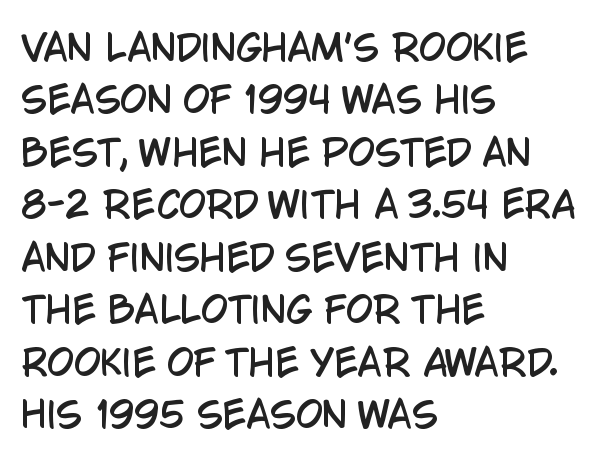
Q: Is the text italic (slanted)? A: No, it is upright.
Q: Is the typeface a serif or a sans-serif typeface? A: Sans-serif.
Q: Is the text underlined? A: No.
Q: How is the paragraph aligned? A: Left-aligned.
Q: Is the spacing between letters normal or unusually wide? A: Normal.
Q: Is the spacing between lines tight, normal or loose? A: Normal.
Q: Width (condensed, normal, or wide)? A: Condensed.
Q: Stroke contrast? A: Low.
Q: x-height? A: Large.
Q: Monospaced? A: No.
